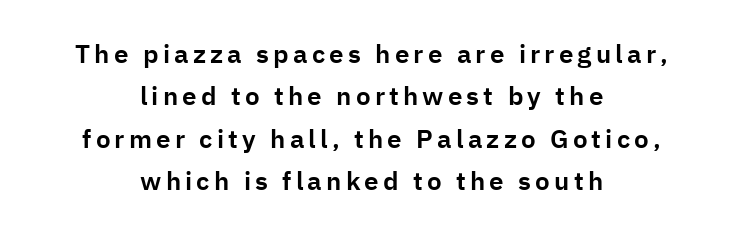
The image shows 26 px text type, upright; set centered, normal line spacing (1.63x), not underlined.
